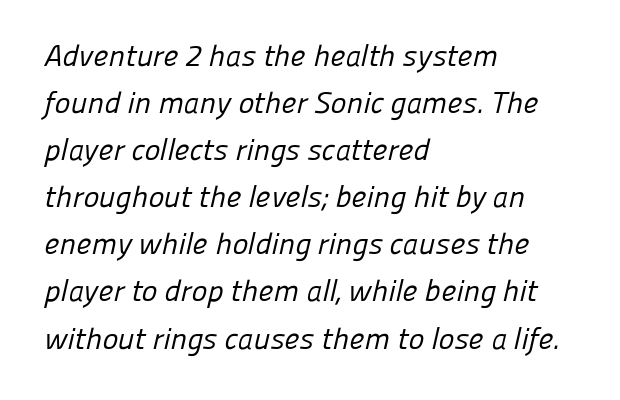
{"serif": "no", "bold": "no", "weight": "regular", "width": "normal", "stroke_contrast": "low", "x_height": "medium", "monospaced": "no", "underline": "no", "align": "left", "line_spacing": "normal", "line_spacing_ratio": 1.57, "letter_spacing": "normal", "letter_spacing_em": 0.0, "glyph_px": 30}
